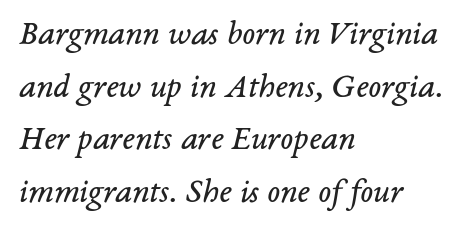
Think standard paragraph weight, or any step lighter than that. Designer's note — italics engaged. This rendering uses left alignment, leaving the right contour irregular. You could not count columns in this text — the font is proportionally spaced.
